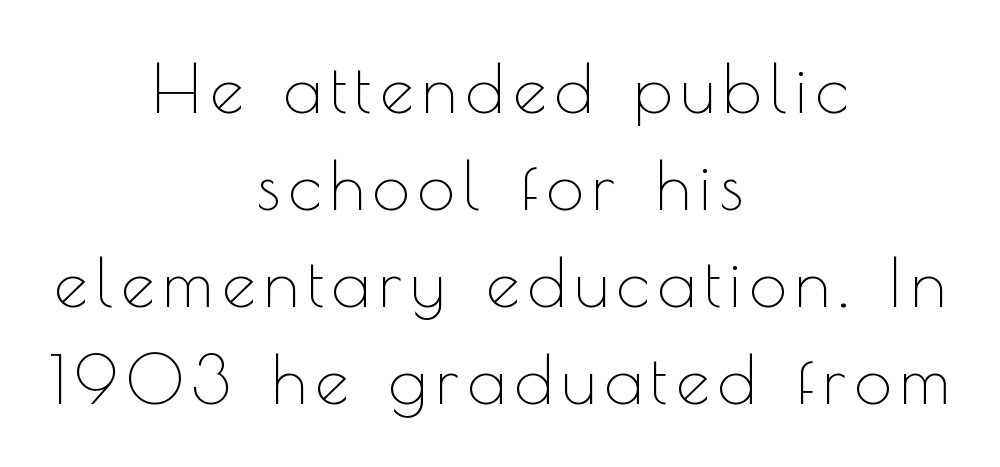
{"serif": "no", "italic": "no", "bold": "no", "weight": "thin", "width": "normal", "x_height": "small", "monospaced": "no", "underline": "no", "align": "center", "line_spacing": "normal", "line_spacing_ratio": 1.45, "glyph_px": 67}
